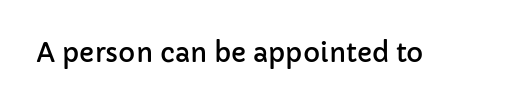
Is there any slant? The stems are plumb. Descenders are the only things crossing below the line. The line texture is even and compact thanks to regular tracking.
